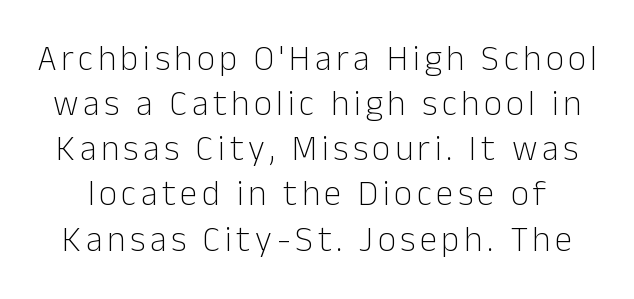
{"serif": "no", "italic": "no", "bold": "no", "weight": "light", "width": "normal", "stroke_contrast": "low", "x_height": "medium", "monospaced": "no", "underline": "no", "line_spacing": "normal", "line_spacing_ratio": 1.29, "glyph_px": 35}
